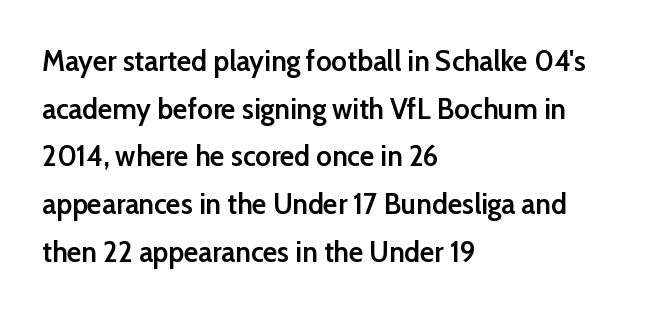
Q: Is the text bold? A: Semi-bold.
Q: Is the text italic (slanted)? A: No, it is upright.
Q: Is the typeface a serif or a sans-serif typeface? A: Sans-serif.
Q: Is the text underlined? A: No.
Q: How is the paragraph aligned? A: Left-aligned.
Q: Is the spacing between letters normal or unusually wide? A: Normal.
Q: Is the spacing between lines tight, normal or loose? A: Normal.
Q: Width (condensed, normal, or wide)? A: Normal.
Q: Stroke contrast? A: Low.
Q: x-height? A: Medium.
Q: Monospaced? A: No.
